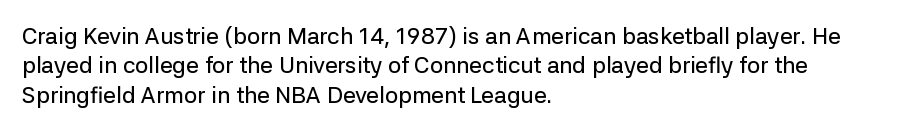
The image shows 23 px text type, upright; set left-aligned, normal line spacing (1.28x), normal letter spacing, not underlined.
